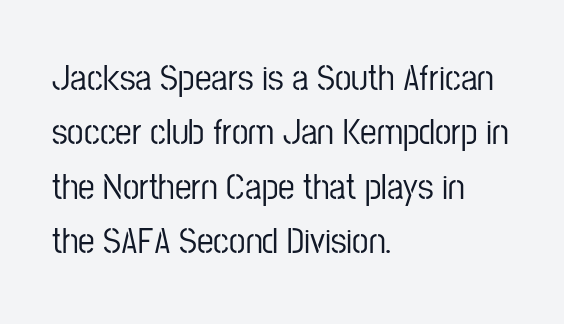
The image shows 37 px condensed sans-serif type, upright; set left-aligned, normal line spacing (1.47x), normal letter spacing, not underlined; low stroke contrast and a medium x-height.
